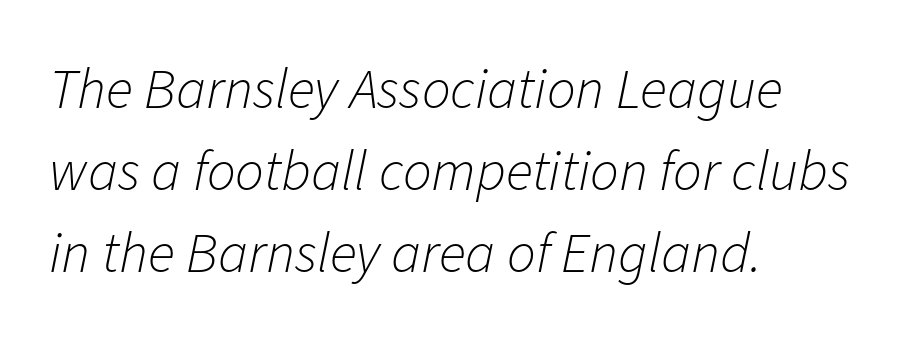
The image shows 57 px light type, italic (leaning right); set left-aligned, normal line spacing (1.44x), normal letter spacing, not underlined; low stroke contrast and a medium x-height.
